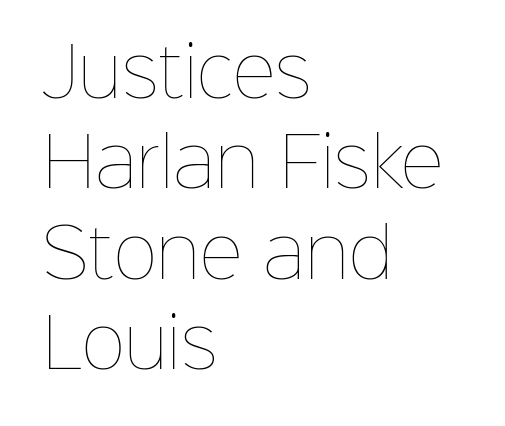
The image shows 67 px thin type, upright; set left-aligned, normal line spacing (1.35x), normal letter spacing, not underlined; low stroke contrast and a medium x-height.
